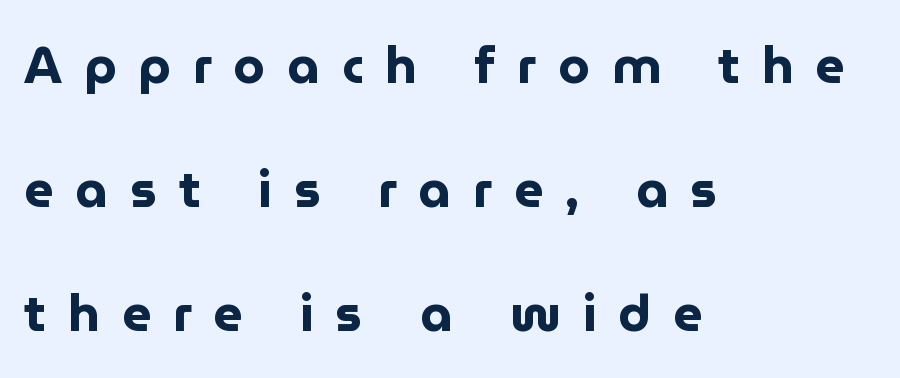
The image shows 51 px bold sans-serif type, upright; set left-aligned, loose line spacing (2.43x), unusually wide letter spacing (+0.43 em), not underlined; low stroke contrast and a medium x-height.
